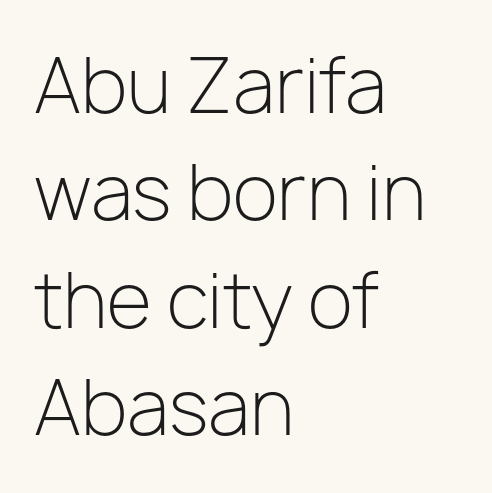
The image shows 74 px light sans-serif type, upright; set left-aligned, normal line spacing (1.45x), normal letter spacing, not underlined; low stroke contrast and a medium x-height.
